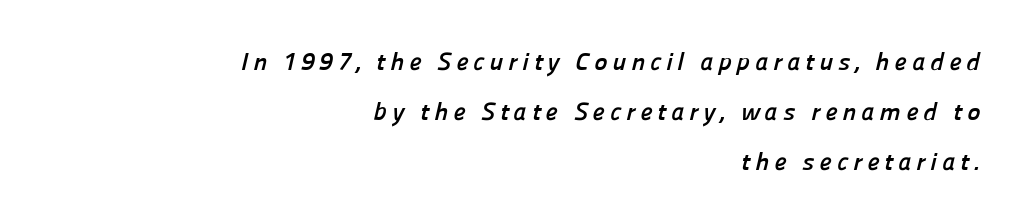
Q: Is the text bold? A: Yes.
Q: Is the text underlined? A: No.
Q: How is the paragraph aligned? A: Right-aligned.
Q: Is the spacing between letters normal or unusually wide? A: Unusually wide.
Q: Is the spacing between lines tight, normal or loose? A: Loose.
